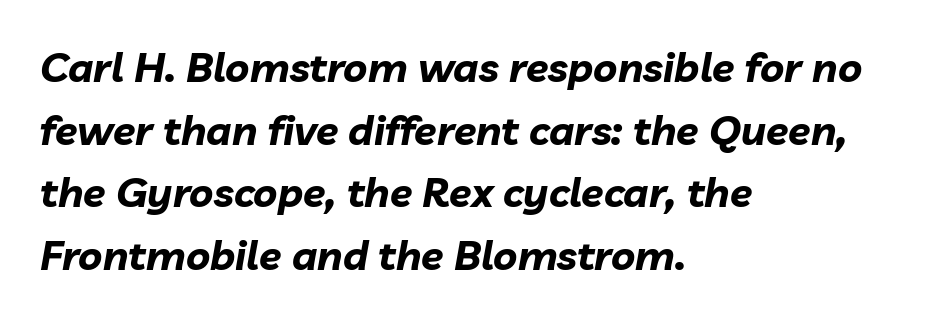
Q: Is the text bold? A: Yes.
Q: Is the text italic (slanted)? A: Yes, it leans right by about 10 degrees.
Q: Is the text underlined? A: No.
Q: How is the paragraph aligned? A: Left-aligned.
Q: Is the spacing between letters normal or unusually wide? A: Normal.
Q: Is the spacing between lines tight, normal or loose? A: Normal.
Q: Width (condensed, normal, or wide)? A: Normal.
Q: Stroke contrast? A: Low.
Q: x-height? A: Medium.
Q: Monospaced? A: No.
